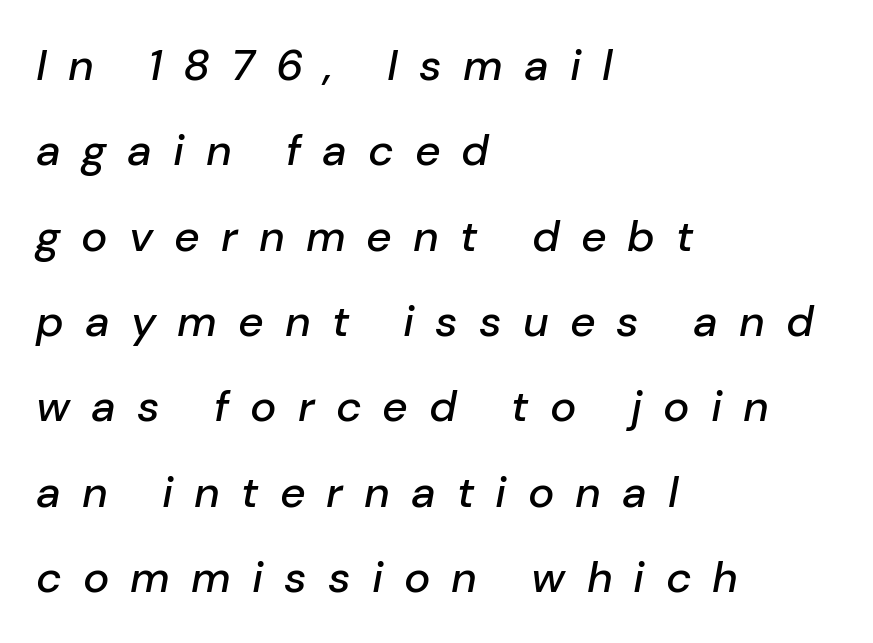
The image shows 44 px text type, italic (leaning right); set left-aligned, loose line spacing (1.94x), unusually wide letter spacing (+0.48 em), not underlined; low stroke contrast and a medium x-height.
